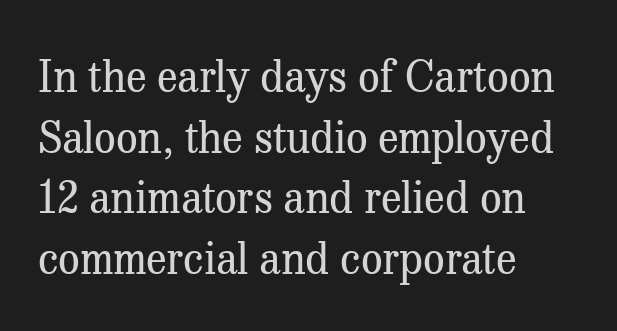
Stems and bowls with no extra thickness — not bold. The string is rendered with underlining switched off. Quick note: interline space is typical. The rendering uses natural spacing where letterforms have individual widths. Each letter's strokes conclude with small projecting serifs.
